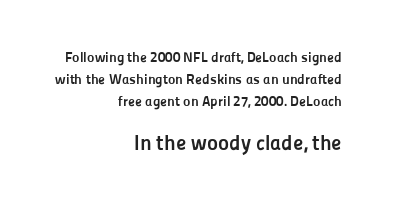
Q: Is the text bold? A: Yes.
Q: Is the text italic (slanted)? A: No, it is upright.
Q: Is the text underlined? A: No.
Q: How is the paragraph aligned? A: Right-aligned.
Q: Is the spacing between letters normal or unusually wide? A: Normal.
Q: Is the spacing between lines tight, normal or loose? A: Normal.
Q: Which block of text is set in a larger size, the first (top) or the second (bottom)? A: The second (bottom) one.
